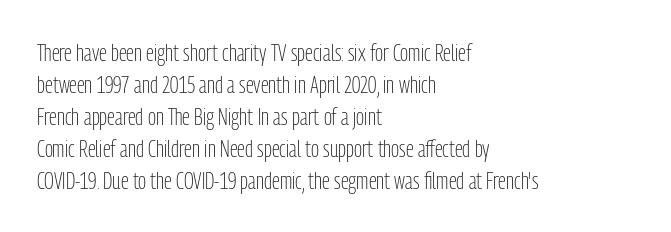
A bare baseline throughout the passage. Does the lettering tilt? It doesn't — this is upright. Leftover space on each line is placed entirely after the last word. Regarding leading, the lines here are spaced in the standard way. Inter-character spacing is left at the font's built-in metrics. Compared with a typical body face, this is equally light or lighter still.
